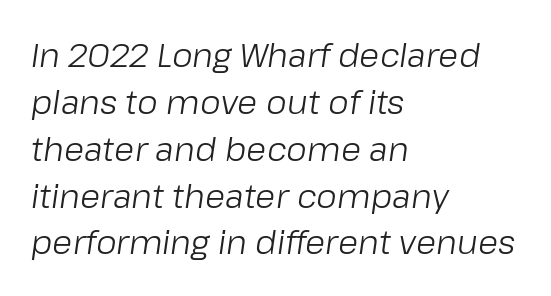
The image shows 33 px light type, italic (leaning right); set left-aligned, normal line spacing (1.42x), normal letter spacing, not underlined; low stroke contrast and a medium x-height.
